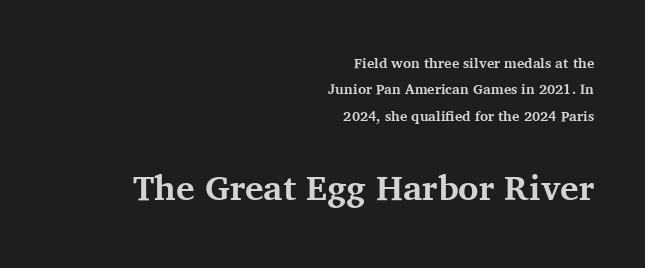
Designer's note — italics off, roman on. In CSS terms this would be text-align: right. The face used here appears at its bigger size in the lower chunk. A typesetter would call this proportional, since set widths differ per character. The characters display serif detailing at their extremities. What weight is shown? A full bold with thick strokes.
